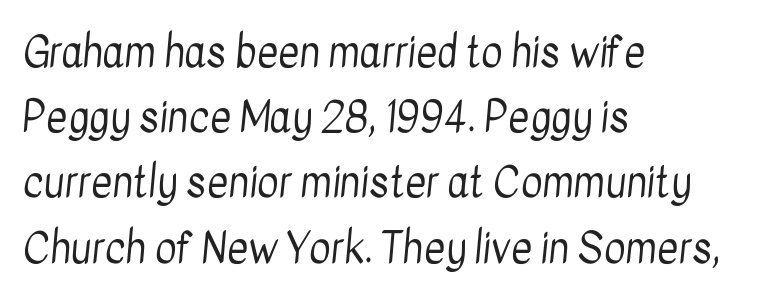
The image shows 41 px regular-weight, condensed sans-serif type; set left-aligned, normal line spacing (1.59x), normal letter spacing, not underlined; low stroke contrast and a medium x-height.
